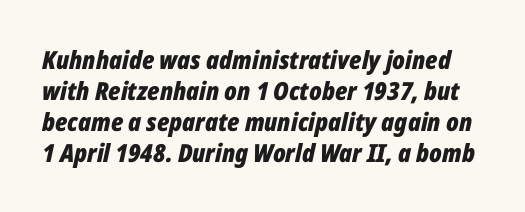
Q: Is the text bold? A: Yes.
Q: Is the text italic (slanted)? A: Yes, it leans right by about 12 degrees.
Q: Is the text underlined? A: No.
Q: Is the spacing between letters normal or unusually wide? A: Normal.
